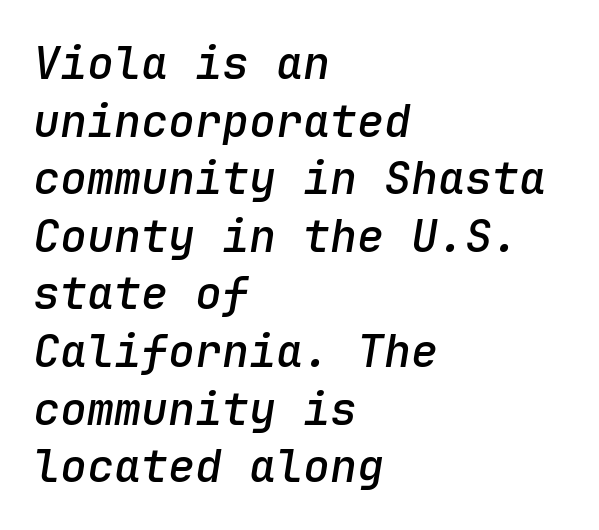
{"italic": "yes", "lean": "right", "slant_degrees": 9, "bold": "semi", "weight": "semibold", "width": "normal", "stroke_contrast": "low", "x_height": "medium", "monospaced": "yes", "underline": "no", "align": "left", "line_spacing": "normal", "line_spacing_ratio": 1.28, "letter_spacing": "normal", "letter_spacing_em": 0.0, "glyph_px": 45}
